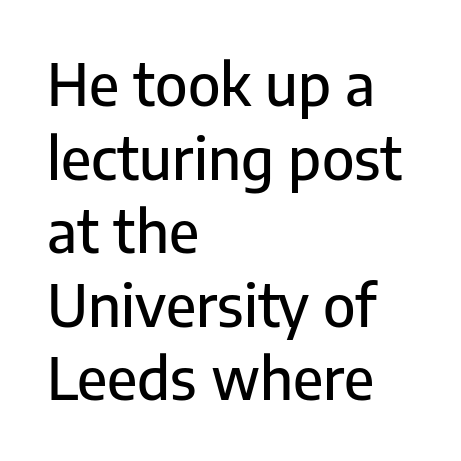
Q: Is the text italic (slanted)? A: No, it is upright.
Q: Is the typeface a serif or a sans-serif typeface? A: Sans-serif.
Q: Is the text underlined? A: No.
Q: How is the paragraph aligned? A: Left-aligned.
Q: Is the spacing between letters normal or unusually wide? A: Normal.
Q: Is the spacing between lines tight, normal or loose? A: Normal.
Q: Width (condensed, normal, or wide)? A: Normal.
Q: Stroke contrast? A: Low.
Q: x-height? A: Medium.
Q: Monospaced? A: No.
